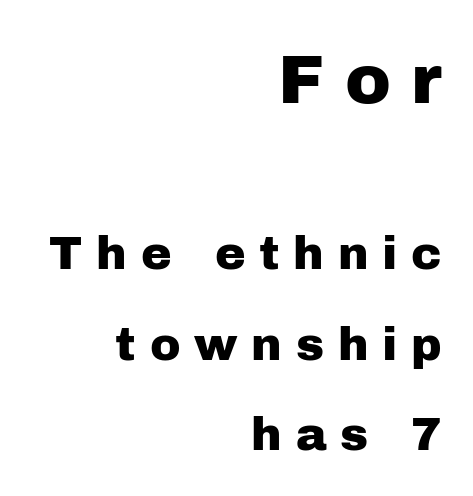
The image shows 69 px sans-serif type, upright; set right-aligned, loose line spacing (1.96x), unusually wide letter spacing (+0.3 em), not underlined; the first (top) block is 1.5x larger; low stroke contrast and a medium x-height.
